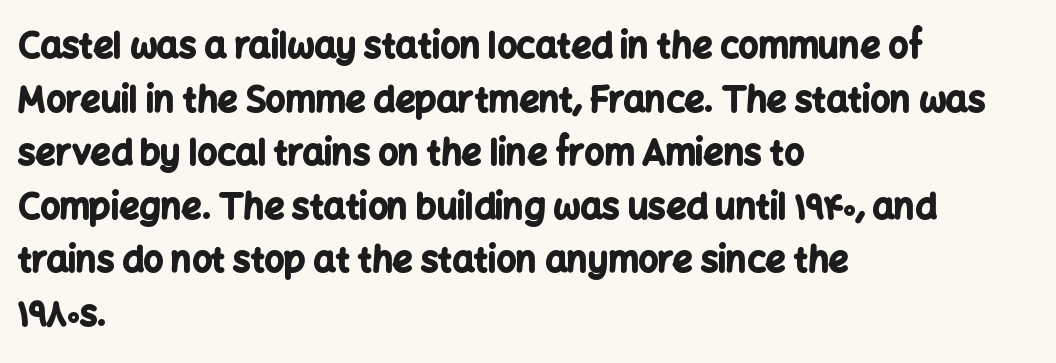
{"serif": "no", "italic": "no", "bold": "yes", "weight": "bold", "width": "normal", "stroke_contrast": "low", "x_height": "medium", "monospaced": "no", "underline": "no", "align": "left", "line_spacing": "normal", "line_spacing_ratio": 1.53, "letter_spacing": "normal", "letter_spacing_em": 0.0, "glyph_px": 35}
